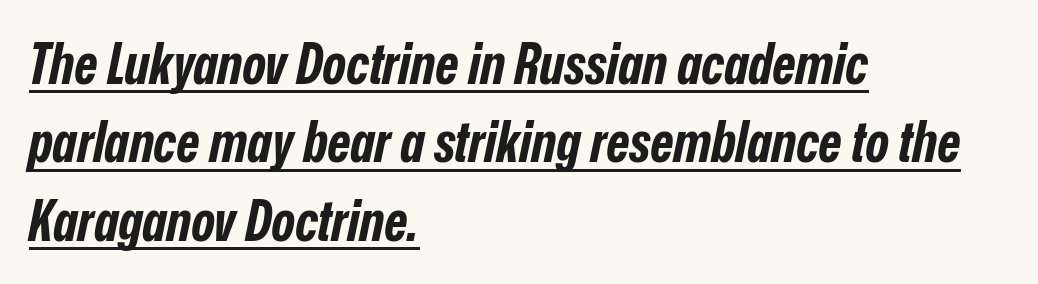
{"italic": "yes", "lean": "right", "slant_degrees": 12, "bold": "yes", "weight": "bold", "width": "condensed", "stroke_contrast": "low", "x_height": "medium", "monospaced": "no", "underline": "yes", "align": "left", "line_spacing": "normal", "line_spacing_ratio": 1.4, "letter_spacing": "normal", "letter_spacing_em": 0.0, "glyph_px": 56}
